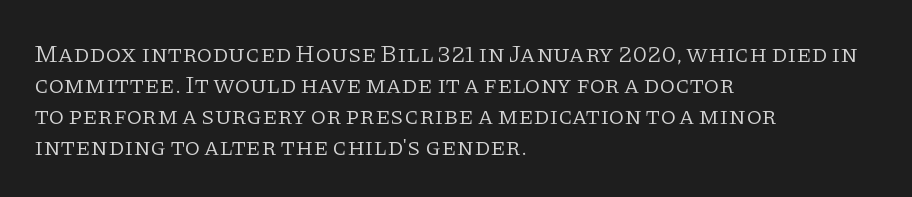
{"italic": "no", "bold": "no", "underline": "no", "align": "left", "line_spacing_ratio": 1.24, "letter_spacing": "normal", "letter_spacing_em": 0.0, "glyph_px": 25}
